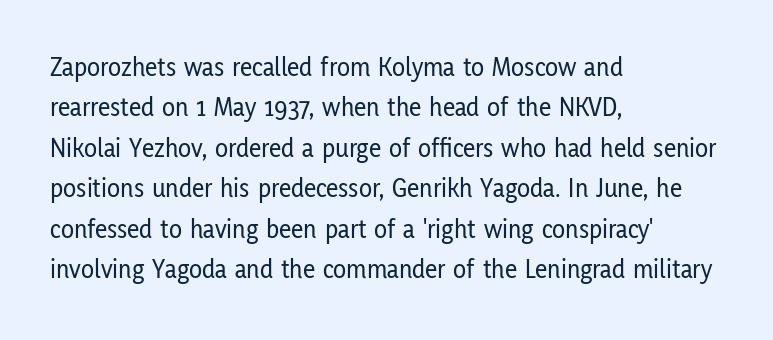
{"italic": "no", "underline": "no", "align": "left", "line_spacing": "normal", "line_spacing_ratio": 1.5, "letter_spacing": "normal", "letter_spacing_em": 0.0, "glyph_px": 27}
